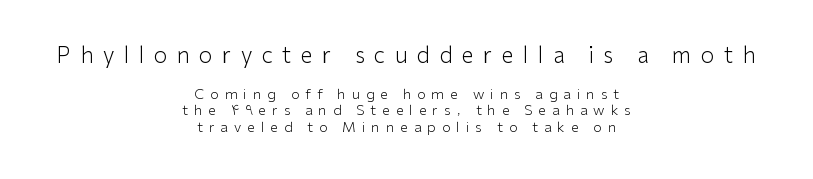
The image shows 22 px text type, upright; set centered, line spacing 1.18x, unusually wide letter spacing (+0.43 em), not underlined; the first (top) block is 1.57x larger.
